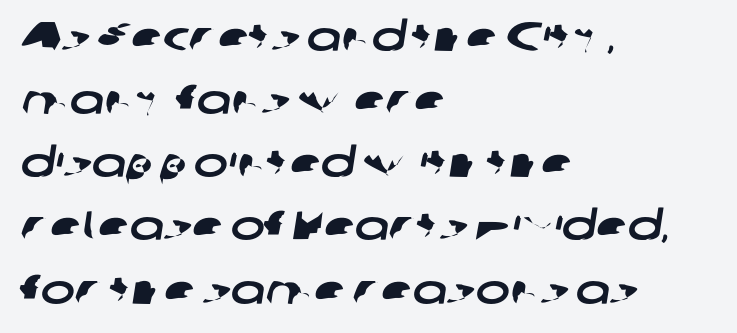
The image shows 41 px wide sans-serif type; set left-aligned, normal line spacing (1.54x), normal letter spacing, not underlined; low stroke contrast and a medium x-height.
